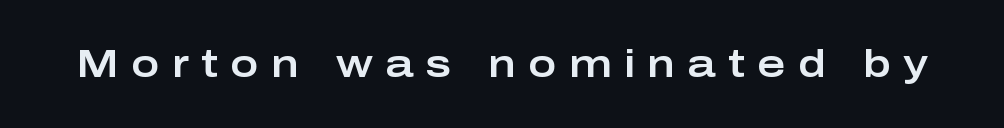
{"serif": "no", "italic": "no", "width": "wide", "stroke_contrast": "low", "x_height": "medium", "monospaced": "no", "underline": "no", "letter_spacing": "wide", "letter_spacing_em": 0.33, "glyph_px": 38}
